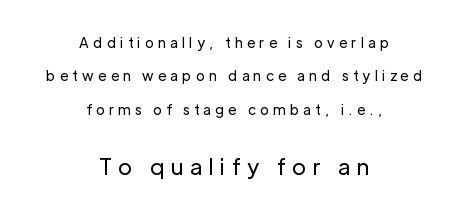
Notice how the stems are strictly vertical — no italics here. Does the leading feel generous? Absolutely, it's lavish. Stems here are at most as thick as an everyday book face. Note: smaller setting up top, larger setting below.
